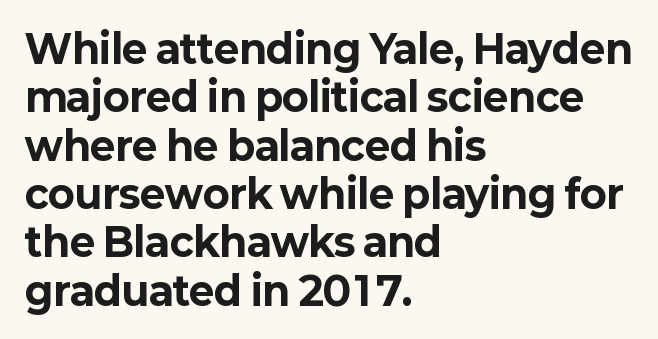
The gap between lines stays unmarked. Nothing unusual about the tracking: characters are spaced as the font intends. Looks like regular typesetting: each glyph gets only the width it needs. In terms of letterform style, serifs are entirely absent.
